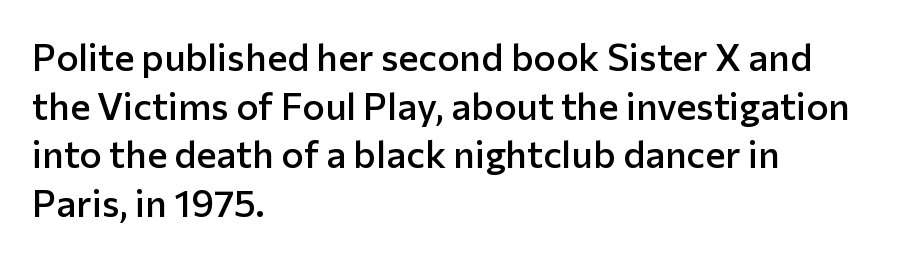
A typesetter would call this zero additional tracking. To sum up the face: it is a sans, with no serifs. The face used here is a semibold: visibly heavier than regular, lighter than bold. Varying glyph widths throughout — classic text-font behaviour. Nope, not italic — everything's standing straight.
